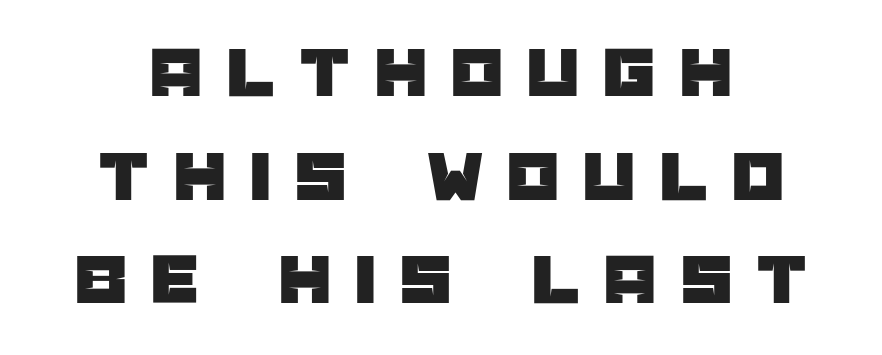
{"serif": "no", "italic": "no", "width": "normal", "stroke_contrast": "low", "x_height": "large", "monospaced": "no", "underline": "no", "align": "center", "line_spacing": "normal", "line_spacing_ratio": 1.4, "letter_spacing": "wide", "letter_spacing_em": 0.33, "glyph_px": 74}
